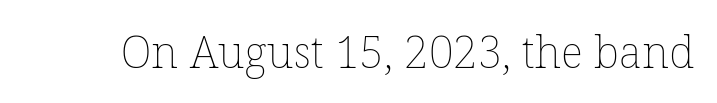
Tracking value appears to be zero — textbook default spacing. This sample has the flowing, uneven cadence of proportional lettering. The font's upright variant was chosen for this text. The area under the type is left untouched.
